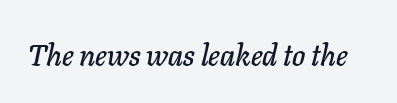
These lines are rendered in a variable-pitch font. If you drew a line through each stem, it would be angled. Compared with typical body copy, the letter spacing here is the same. Just letters on the line, the space beneath them empty.
